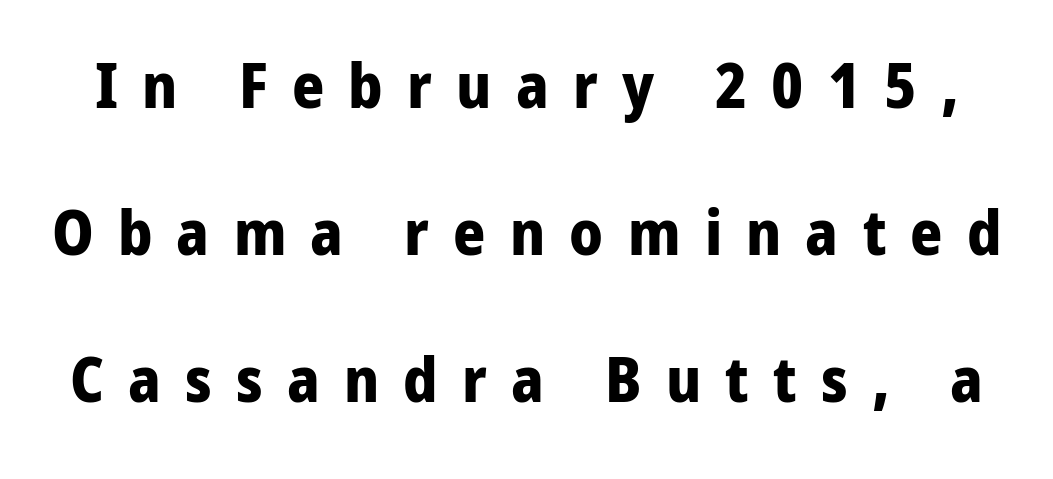
The image shows 62 px bold sans-serif type, upright; set loose line spacing (2.37x), unusually wide letter spacing (+0.39 em), not underlined; low stroke contrast and a medium x-height.
